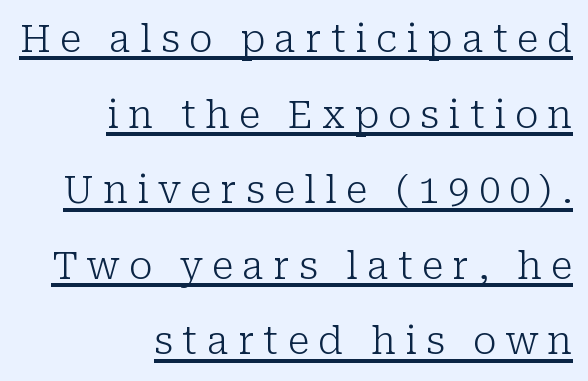
The image shows 38 px light serif type, upright; set right-aligned, loose line spacing (1.99x), unusually wide letter spacing (+0.24 em), underlined; low stroke contrast and a medium x-height.
